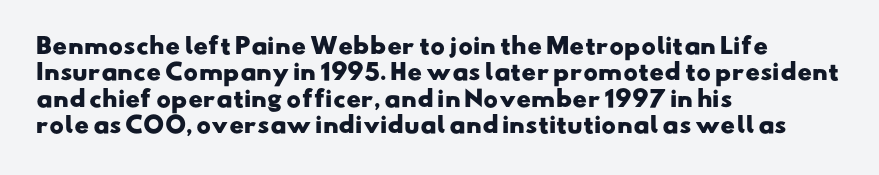
Q: Is the text bold? A: Yes.
Q: Is the text underlined? A: No.
Q: How is the paragraph aligned? A: Left-aligned.
Q: Is the spacing between letters normal or unusually wide? A: Normal.
